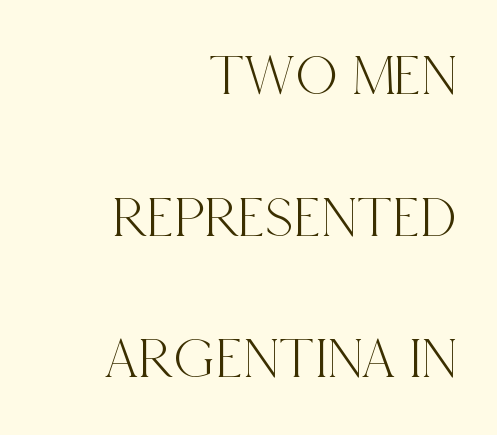
Q: Is the text italic (slanted)? A: No, it is upright.
Q: Is the typeface a serif or a sans-serif typeface? A: Serif.
Q: Is the text underlined? A: No.
Q: How is the paragraph aligned? A: Right-aligned.
Q: Is the spacing between letters normal or unusually wide? A: Normal.
Q: Is the spacing between lines tight, normal or loose? A: Loose.
Q: Width (condensed, normal, or wide)? A: Condensed.
Q: x-height? A: Large.
Q: Monospaced? A: No.
